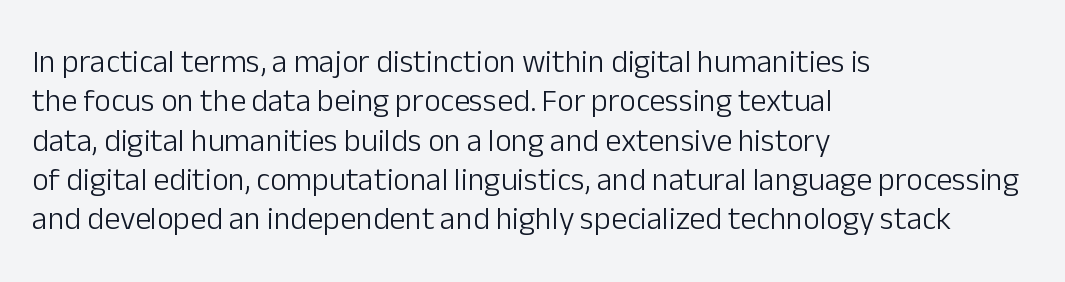
The image shows 32 px light sans-serif type, upright; set left-aligned, line spacing 1.23x, normal letter spacing, not underlined; low stroke contrast and a medium x-height.
